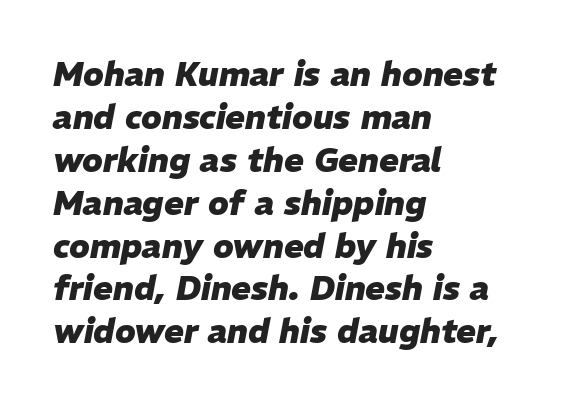
Q: Is the text bold? A: Yes.
Q: Is the text italic (slanted)? A: Yes, it leans right by about 11 degrees.
Q: Is the text underlined? A: No.
Q: How is the paragraph aligned? A: Left-aligned.
Q: Is the spacing between letters normal or unusually wide? A: Normal.
Q: Is the spacing between lines tight, normal or loose? A: Normal.
Q: Width (condensed, normal, or wide)? A: Normal.
Q: Stroke contrast? A: Low.
Q: x-height? A: Medium.
Q: Monospaced? A: No.
